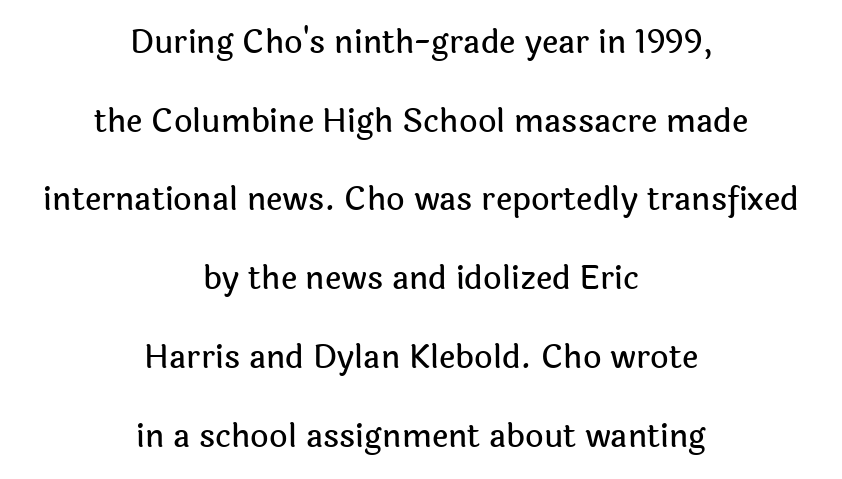
The image shows 32 px sans-serif type, upright; set centered, loose line spacing (2.46x), normal letter spacing, not underlined; a medium x-height.
